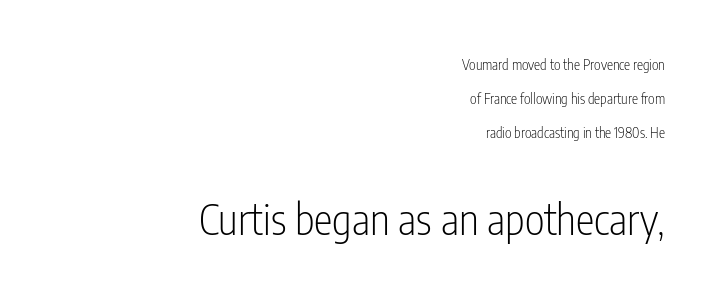
If you drew a line through each stem, it would be perfectly vertical. The lines in this sample share a right terminus and differ only in where they begin. Interline gaps are noticeably wide in this sample. Here the designer chose a conventional face with non-uniform glyph widths. The strokes carry an ordinary text weight at most. Observe the absence of serifs on each vertical stroke in this sample.
